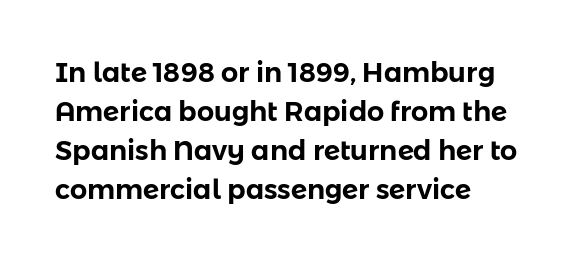
Q: Is the text italic (slanted)? A: No, it is upright.
Q: Is the text underlined? A: No.
Q: How is the paragraph aligned? A: Left-aligned.
Q: Is the spacing between letters normal or unusually wide? A: Normal.
Q: Is the spacing between lines tight, normal or loose? A: Normal.
